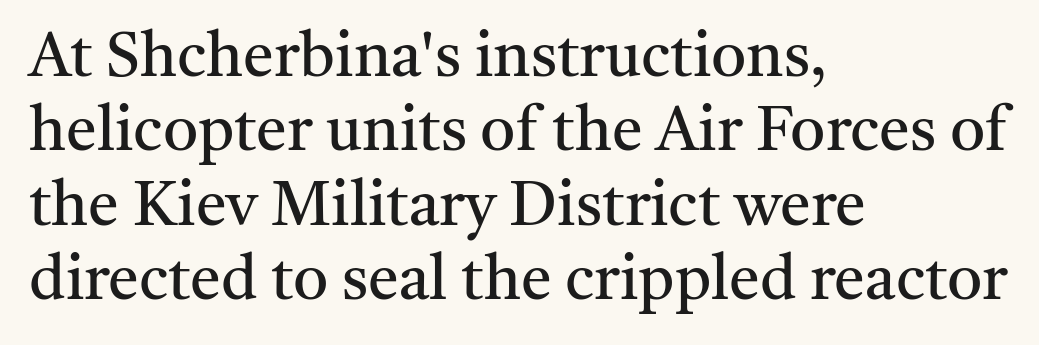
Stroke mass is kept to a normal reading level or below. Little horizontal feet cap the strokes, marking this as serif type. The passage shown has conventional tracking throughout. A roman cut, with each character standing at attention.
